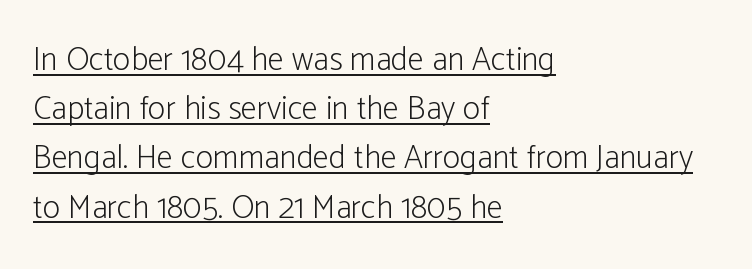
Q: Is the text bold? A: No.
Q: Is the text italic (slanted)? A: No, it is upright.
Q: Is the typeface a serif or a sans-serif typeface? A: Sans-serif.
Q: Is the text underlined? A: Yes.
Q: How is the paragraph aligned? A: Left-aligned.
Q: Is the spacing between letters normal or unusually wide? A: Normal.
Q: Is the spacing between lines tight, normal or loose? A: Normal.
Q: Width (condensed, normal, or wide)? A: Condensed.
Q: Stroke contrast? A: Low.
Q: x-height? A: Medium.
Q: Monospaced? A: No.
